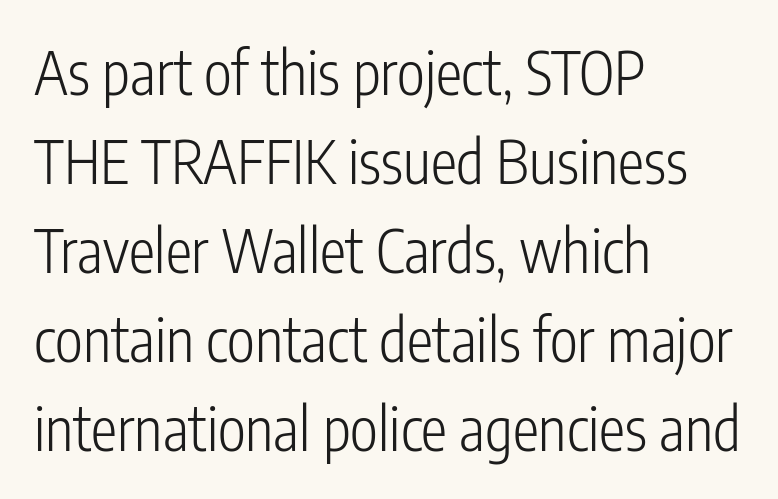
{"serif": "no", "italic": "no", "bold": "no", "weight": "light", "width": "condensed", "stroke_contrast": "low", "x_height": "medium", "monospaced": "no", "underline": "no", "align": "left", "line_spacing": "normal", "line_spacing_ratio": 1.51, "letter_spacing": "normal", "letter_spacing_em": 0.0, "glyph_px": 59}
